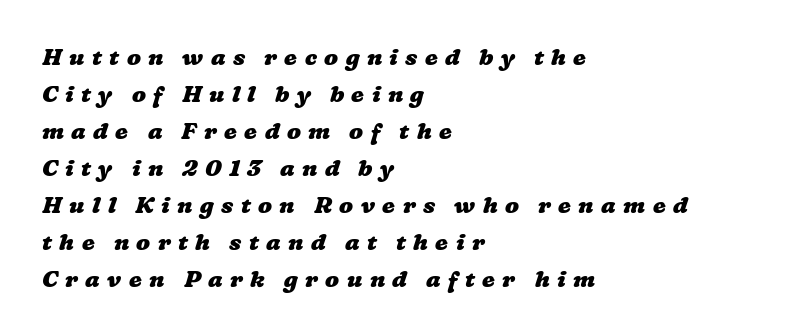
The image shows 23 px bold type; set left-aligned, normal line spacing (1.61x), unusually wide letter spacing (+0.32 em), not underlined.
